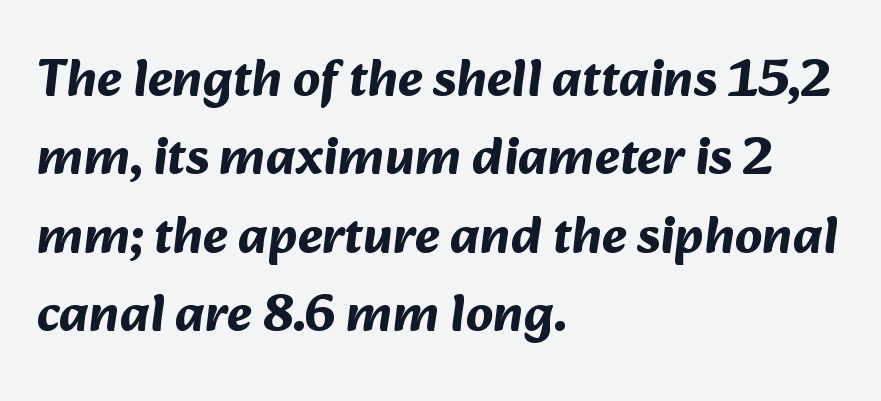
The image shows 53 px bold sans-serif type; set left-aligned, normal line spacing (1.48x), normal letter spacing, not underlined; medium stroke contrast and a medium x-height.
